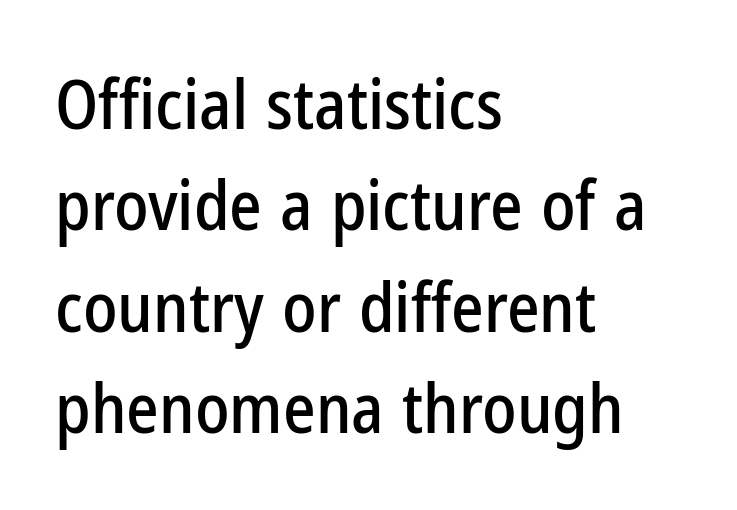
Quick note: interline space is typical. The face used here is rendered with its standard letterfit. The axis of the letterforms is exactly vertical. Stroke terminals: plain, sans-serif. Each letter keeps its own natural width here, so spacing adapts to shape. Layout note: lines flush left.
